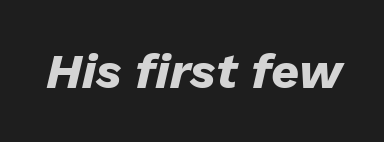
{"italic": "yes", "lean": "right", "slant_degrees": 13, "bold": "yes", "weight": "heavy", "width": "normal", "stroke_contrast": "low", "x_height": "medium", "monospaced": "no", "underline": "no", "letter_spacing": "normal", "letter_spacing_em": 0.0, "glyph_px": 49}
